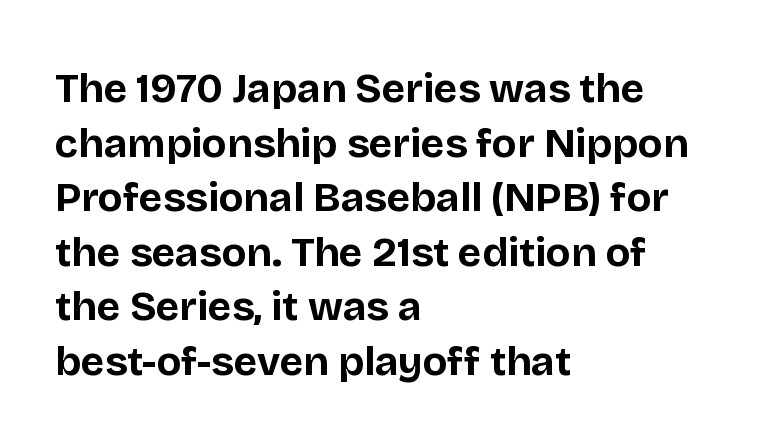
{"serif": "no", "italic": "no", "bold": "yes", "weight": "bold", "width": "normal", "stroke_contrast": "low", "x_height": "large", "monospaced": "no", "underline": "no", "align": "left", "line_spacing": "normal", "line_spacing_ratio": 1.33, "letter_spacing": "normal", "letter_spacing_em": 0.0, "glyph_px": 41}
